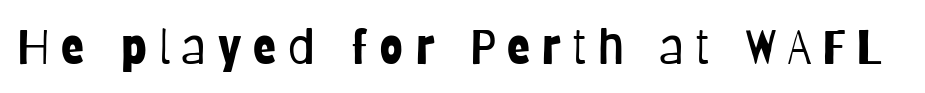
Q: Is the text bold? A: No.
Q: Is the text italic (slanted)? A: No, it is upright.
Q: Is the typeface a serif or a sans-serif typeface? A: Sans-serif.
Q: Is the text underlined? A: No.
Q: Is the spacing between letters normal or unusually wide? A: Unusually wide.
Q: Width (condensed, normal, or wide)? A: Condensed.
Q: Stroke contrast? A: Low.
Q: x-height? A: Large.
Q: Monospaced? A: No.
